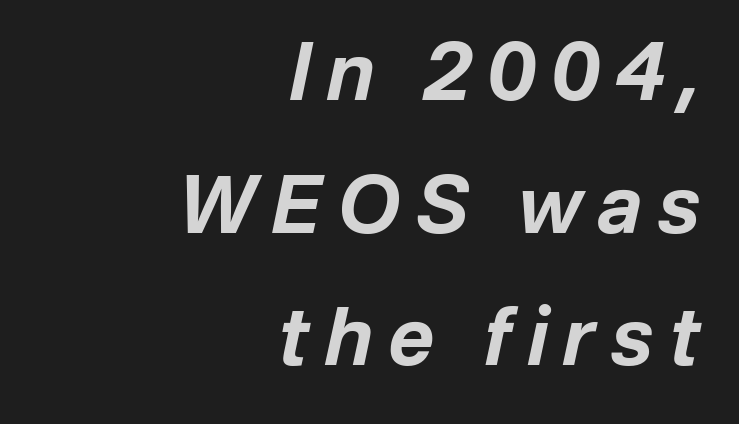
Q: Is the text bold? A: Yes.
Q: Is the text italic (slanted)? A: Yes, it leans right by about 12 degrees.
Q: Is the text underlined? A: No.
Q: How is the paragraph aligned? A: Right-aligned.
Q: Is the spacing between letters normal or unusually wide? A: Unusually wide.
Q: Is the spacing between lines tight, normal or loose? A: Normal.
Q: Width (condensed, normal, or wide)? A: Normal.
Q: Stroke contrast? A: Low.
Q: x-height? A: Medium.
Q: Monospaced? A: No.
